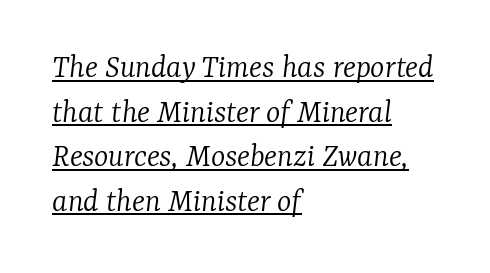
These glyphs show unthickened strokes, regular width or finer. The face used here is proportionally spaced, like ordinary book or web type. Style check: oblique. Notice how a bar underscores the lettering throughout.
